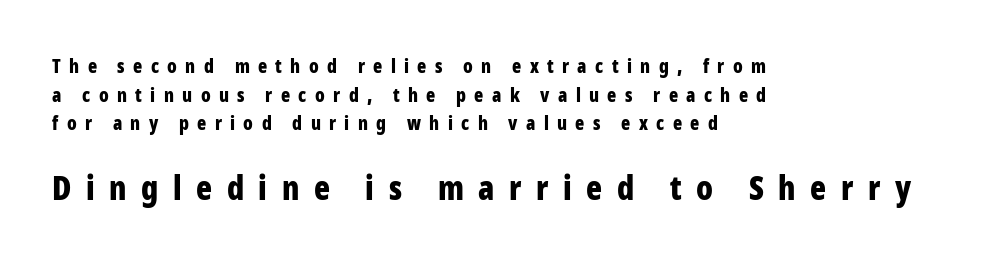
The image shows 33 px bold, condensed sans-serif type, upright; set left-aligned, normal line spacing (1.51x), unusually wide letter spacing (+0.44 em), not underlined; the second (bottom) block is 1.74x larger; low stroke contrast and a medium x-height.
